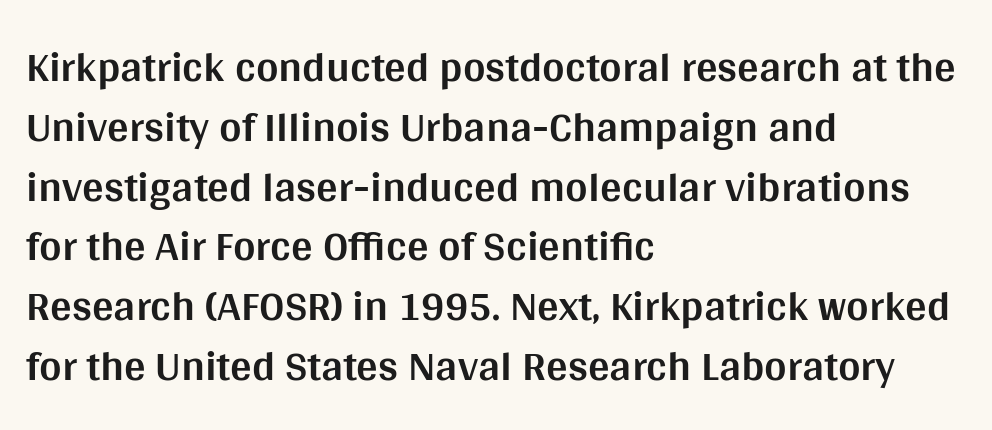
{"serif": "no", "italic": "no", "bold": "yes", "weight": "bold", "width": "normal", "stroke_contrast": "medium", "x_height": "large", "monospaced": "no", "underline": "no", "align": "left", "line_spacing": "normal", "line_spacing_ratio": 1.39, "letter_spacing": "normal", "letter_spacing_em": 0.0, "glyph_px": 43}
